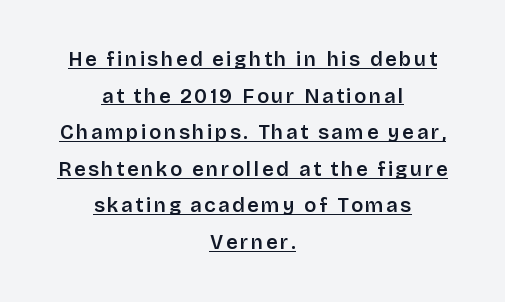
The image shows 20 px text type, upright; set centered, line spacing 1.83x, underlined.
